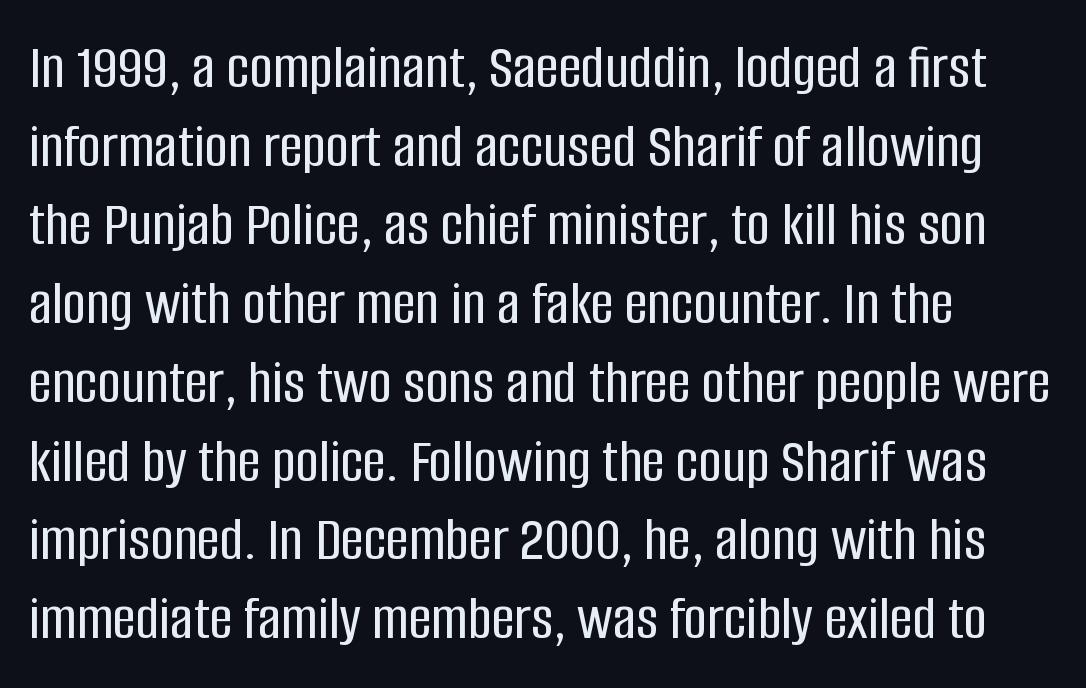
Q: Is the text italic (slanted)? A: No, it is upright.
Q: Is the typeface a serif or a sans-serif typeface? A: Sans-serif.
Q: Is the text underlined? A: No.
Q: How is the paragraph aligned? A: Left-aligned.
Q: Is the spacing between letters normal or unusually wide? A: Normal.
Q: Width (condensed, normal, or wide)? A: Condensed.
Q: Stroke contrast? A: Low.
Q: x-height? A: Large.
Q: Monospaced? A: No.
